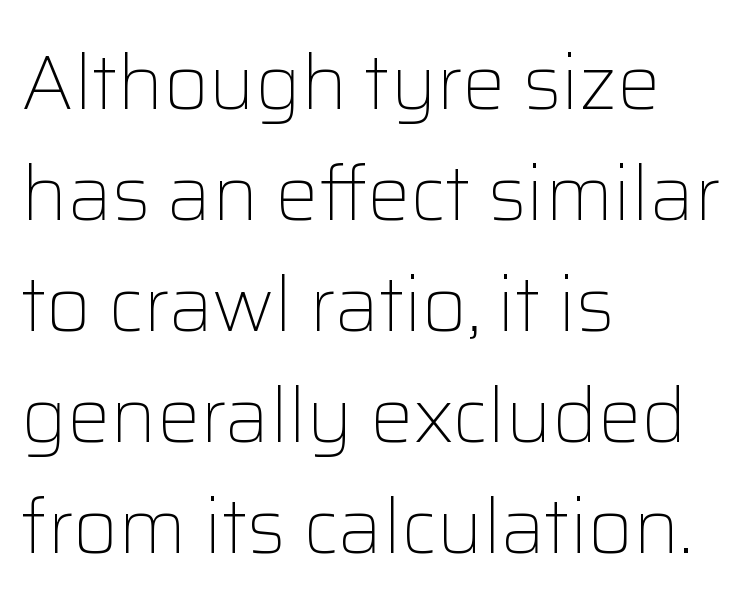
The image shows 77 px light sans-serif type, upright; set left-aligned, normal line spacing (1.44x), normal letter spacing, not underlined; low stroke contrast and a medium x-height.
